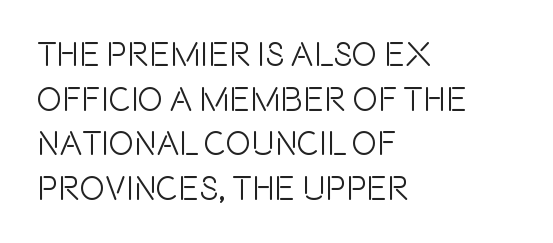
{"serif": "no", "italic": "no", "width": "condensed", "x_height": "large", "monospaced": "no", "underline": "no", "align": "left", "line_spacing": "normal", "line_spacing_ratio": 1.31, "letter_spacing": "normal", "letter_spacing_em": 0.0, "glyph_px": 34}
